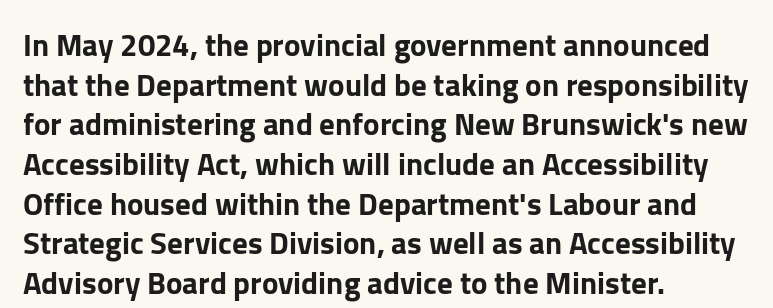
The image shows 31 px sans-serif type, upright; set left-aligned, normal line spacing (1.28x), normal letter spacing, not underlined; low stroke contrast and a medium x-height.
